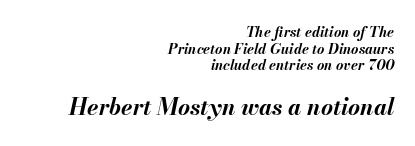
The image shows 23 px bold type, italic (leaning right); set right-aligned, line spacing 1.18x, normal letter spacing, not underlined; the second (bottom) block is 1.64x larger.
